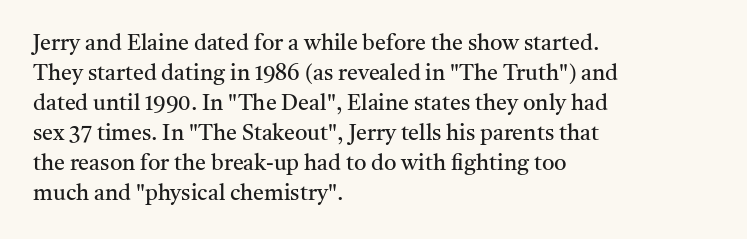
The image shows 22 px text type, upright; set left-aligned, normal line spacing (1.36x), normal letter spacing, not underlined.
